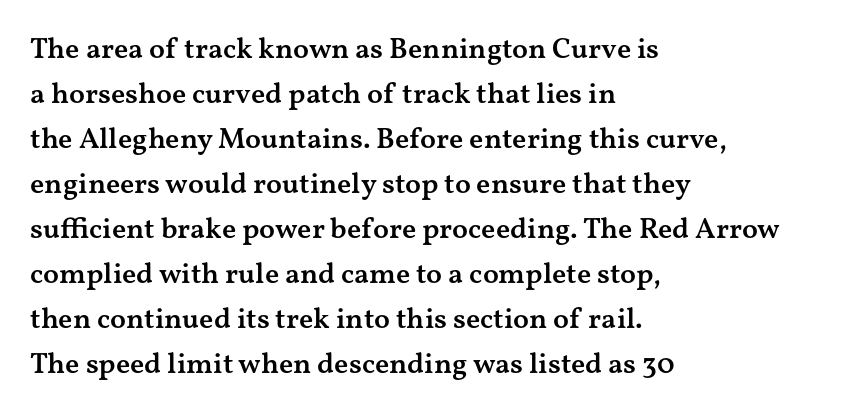
The image shows 29 px semibold, wide serif type, upright; set left-aligned, normal line spacing (1.55x), normal letter spacing, not underlined; medium stroke contrast and a medium x-height.
